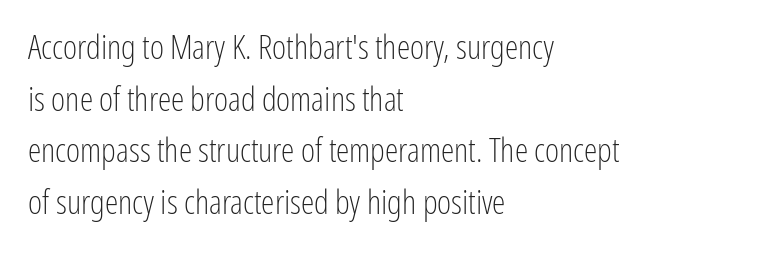
The image shows 34 px light, condensed sans-serif type, upright; set left-aligned, normal line spacing (1.52x), normal letter spacing, not underlined; low stroke contrast and a medium x-height.
